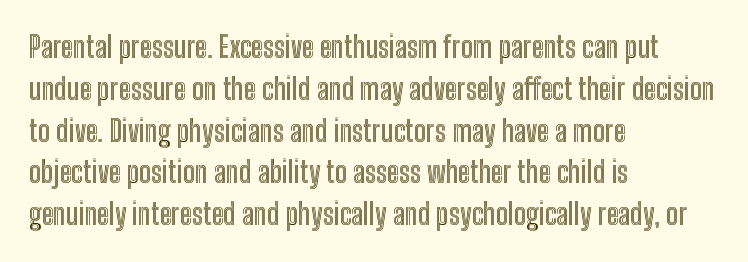
{"italic": "no", "width": "condensed", "x_height": "medium", "monospaced": "no", "underline": "no", "align": "left", "line_spacing": "normal", "line_spacing_ratio": 1.44, "letter_spacing": "normal", "letter_spacing_em": 0.0, "glyph_px": 29}
